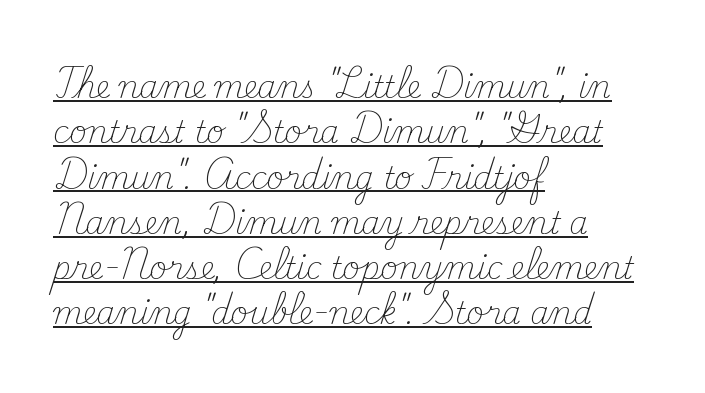
{"serif": "yes", "bold": "no", "weight": "light", "width": "normal", "stroke_contrast": "medium", "x_height": "small", "monospaced": "no", "underline": "yes", "align": "left", "line_spacing": "normal", "line_spacing_ratio": 1.51, "letter_spacing": "normal", "letter_spacing_em": 0.0, "glyph_px": 30}
